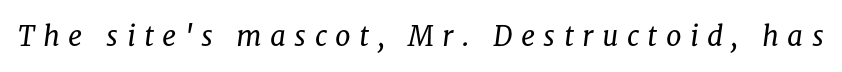
Q: Is the text bold? A: No.
Q: Is the text italic (slanted)? A: Yes, it leans right by about 8 degrees.
Q: Is the typeface a serif or a sans-serif typeface? A: Serif.
Q: Is the text underlined? A: No.
Q: Is the spacing between letters normal or unusually wide? A: Unusually wide.
Q: Width (condensed, normal, or wide)? A: Normal.
Q: Stroke contrast? A: Low.
Q: x-height? A: Medium.
Q: Monospaced? A: No.
